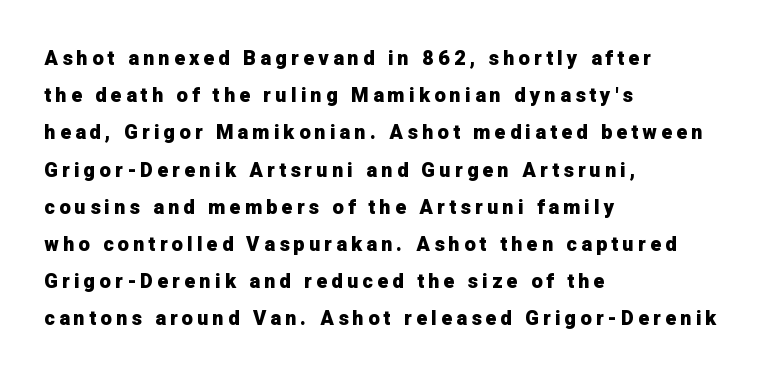
The image shows 20 px bold type, upright; set left-aligned, line spacing 1.86x, unusually wide letter spacing (+0.21 em), not underlined.
